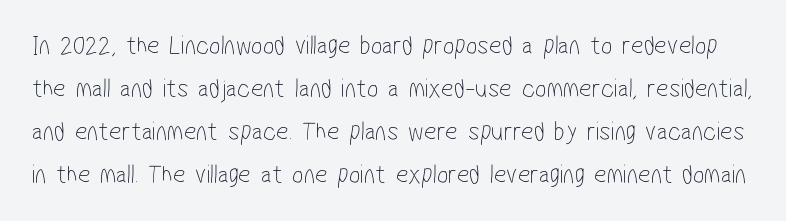
The image shows 27 px text type; set normal line spacing (1.59x), normal letter spacing, not underlined.
